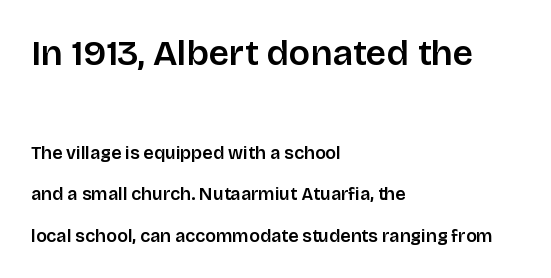
Notice how the passage keeps a crisp vertical edge on the left only. Grotesque or geometric, the face here clearly has no serifs. The block sitting higher on the canvas is the one with enlarged characters. The sample has been set in demibold, a notch under bold.
